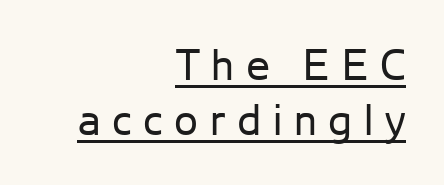
Q: Is the text bold? A: No.
Q: Is the text italic (slanted)? A: No, it is upright.
Q: Is the typeface a serif or a sans-serif typeface? A: Sans-serif.
Q: Is the text underlined? A: Yes.
Q: How is the paragraph aligned? A: Right-aligned.
Q: Is the spacing between letters normal or unusually wide? A: Unusually wide.
Q: Is the spacing between lines tight, normal or loose? A: Normal.
Q: Width (condensed, normal, or wide)? A: Normal.
Q: Stroke contrast? A: Low.
Q: x-height? A: Medium.
Q: Monospaced? A: No.
